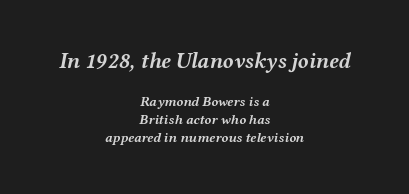
The image shows 22 px bold type, italic (leaning right); set centered, normal line spacing (1.26x), normal letter spacing, not underlined; the first (top) block is 1.57x larger.
